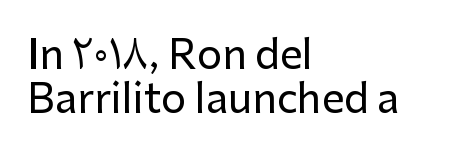
The image shows 40 px sans-serif type, upright; set left-aligned, tight line spacing (1.1x), normal letter spacing, not underlined; low stroke contrast and a medium x-height.
